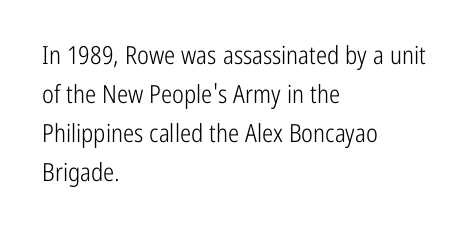
The space between consecutive lines is moderate. In terms of letterspacing, this is plain default setting. This rendering features lettering with no underline. Is the stroke heavy? The answer is a plain regular-or-lighter.
